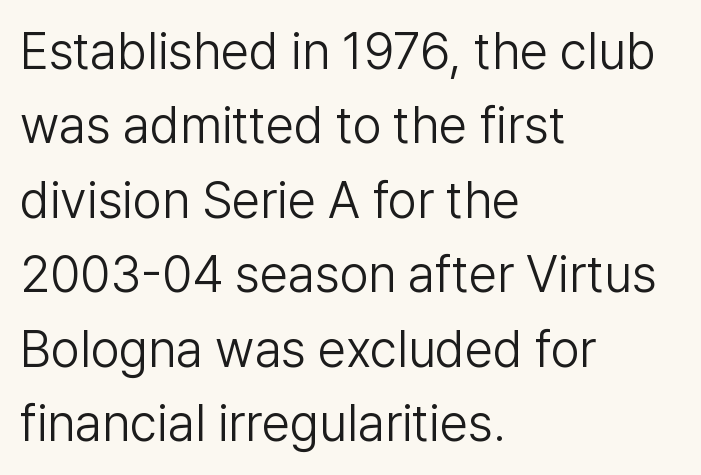
Q: Is the text bold? A: No.
Q: Is the text italic (slanted)? A: No, it is upright.
Q: Is the typeface a serif or a sans-serif typeface? A: Sans-serif.
Q: Is the text underlined? A: No.
Q: How is the paragraph aligned? A: Left-aligned.
Q: Is the spacing between letters normal or unusually wide? A: Normal.
Q: Is the spacing between lines tight, normal or loose? A: Normal.
Q: Width (condensed, normal, or wide)? A: Normal.
Q: Stroke contrast? A: Low.
Q: x-height? A: Medium.
Q: Monospaced? A: No.
